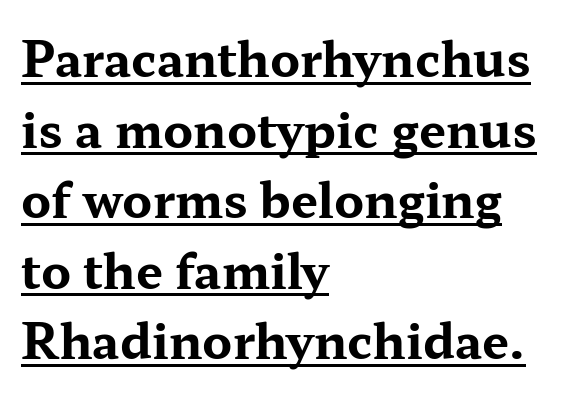
Check the space under the baseline: a stroke is drawn there. Looks like regular typesetting: each glyph gets only the width it needs. What stands out about the letter spacing? Nothing — it is the standard amount. The letters stand upright; this is a roman face. Line beginnings align vertically; line endings do not. Small tapered or slab feet sit at the stroke ends, so this counts as serif.
